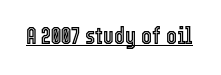
Q: Is the text italic (slanted)? A: No, it is upright.
Q: Is the text underlined? A: Yes.
Q: Is the spacing between letters normal or unusually wide? A: Normal.
